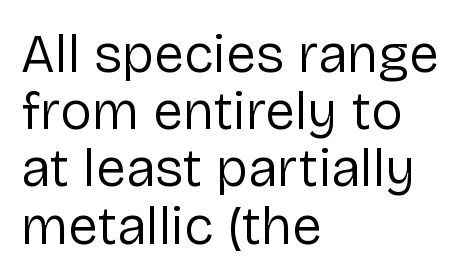
Q: Is the text bold? A: No.
Q: Is the text italic (slanted)? A: No, it is upright.
Q: Is the typeface a serif or a sans-serif typeface? A: Sans-serif.
Q: Is the text underlined? A: No.
Q: How is the paragraph aligned? A: Left-aligned.
Q: Is the spacing between letters normal or unusually wide? A: Normal.
Q: Is the spacing between lines tight, normal or loose? A: Tight.
Q: Width (condensed, normal, or wide)? A: Normal.
Q: Stroke contrast? A: Low.
Q: x-height? A: Medium.
Q: Monospaced? A: No.
